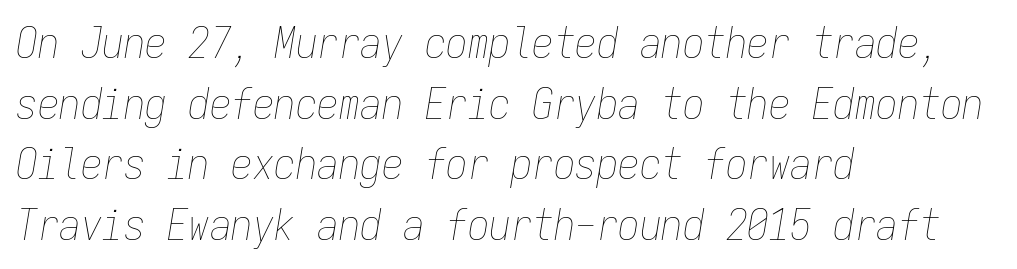
The image shows 43 px thin, condensed type, italic (leaning right), monospaced; set left-aligned, normal line spacing (1.41x), normal letter spacing, not underlined; low stroke contrast and a medium x-height.
